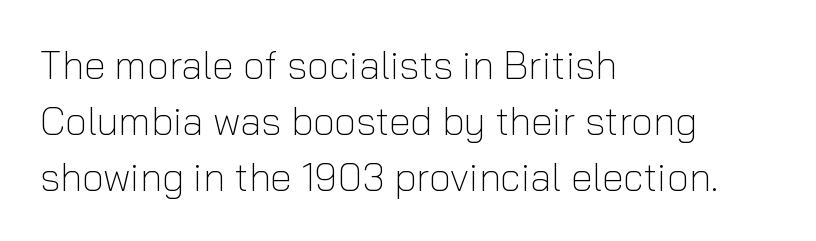
The image shows 39 px light sans-serif type, upright; set left-aligned, normal line spacing (1.43x), normal letter spacing, not underlined; low stroke contrast and a medium x-height.
